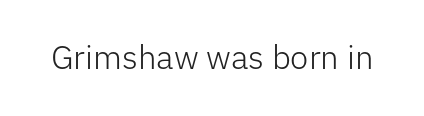
The glyphs in this specimen are sans serif. The cut favours lightness, reaching ordinary text weight at its darkest. Is this a fixed-width face? No — the glyphs have proportional, varying widths. Every stem runs plumb, perpendicular to the baseline. Rule under the text: the space is simply empty.
